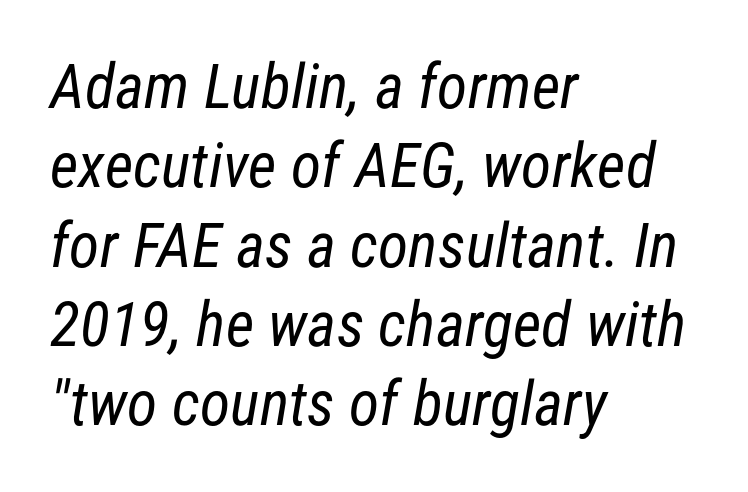
Q: Is the text bold? A: No.
Q: Is the typeface a serif or a sans-serif typeface? A: Sans-serif.
Q: Is the text underlined? A: No.
Q: How is the paragraph aligned? A: Left-aligned.
Q: Is the spacing between letters normal or unusually wide? A: Normal.
Q: Is the spacing between lines tight, normal or loose? A: Normal.
Q: Width (condensed, normal, or wide)? A: Condensed.
Q: Stroke contrast? A: Low.
Q: x-height? A: Medium.
Q: Monospaced? A: No.
